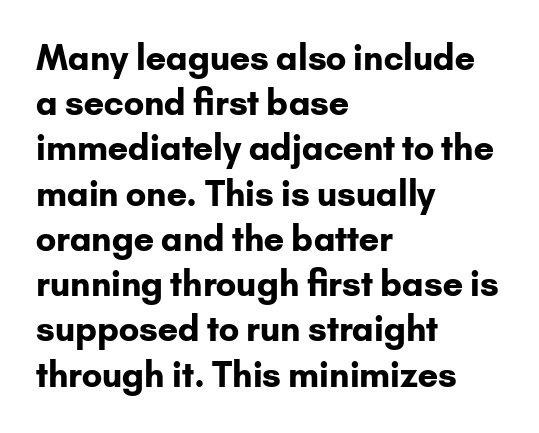
Q: Is the text bold? A: Yes.
Q: Is the text italic (slanted)? A: No, it is upright.
Q: Is the typeface a serif or a sans-serif typeface? A: Sans-serif.
Q: Is the text underlined? A: No.
Q: How is the paragraph aligned? A: Left-aligned.
Q: Is the spacing between letters normal or unusually wide? A: Normal.
Q: Is the spacing between lines tight, normal or loose? A: Normal.
Q: Width (condensed, normal, or wide)? A: Normal.
Q: Stroke contrast? A: Low.
Q: x-height? A: Small.
Q: Monospaced? A: No.
